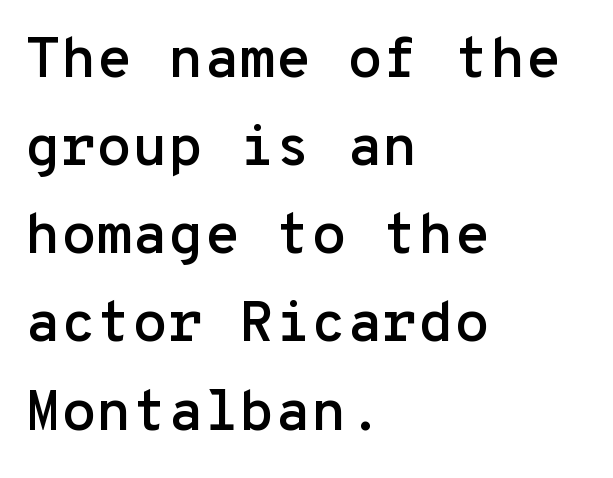
Nothing sits at the stroke ends, so this counts as sans-serif. Decoration check: the copy has no underline. The axis of the letterforms is exactly vertical. Think of a typewriter: that constant character pitch is what you see here. A typesetter would call this leading conventional body-copy spacing.
